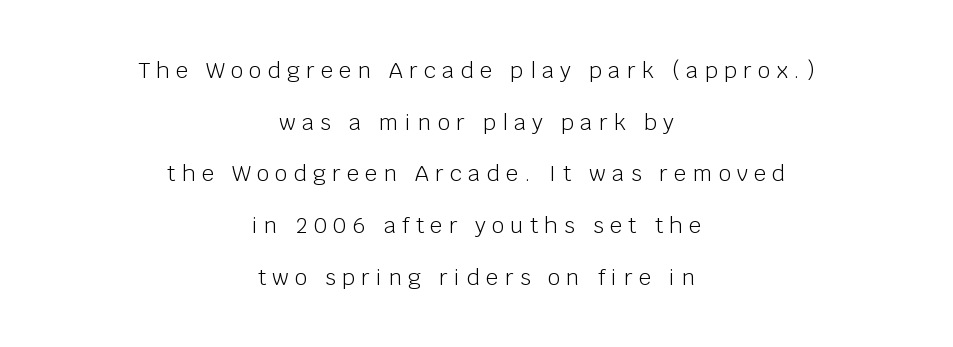
Q: Is the text bold? A: No.
Q: Is the text italic (slanted)? A: No, it is upright.
Q: Is the text underlined? A: No.
Q: How is the paragraph aligned? A: Centered.
Q: Is the spacing between letters normal or unusually wide? A: Unusually wide.
Q: Is the spacing between lines tight, normal or loose? A: Loose.
